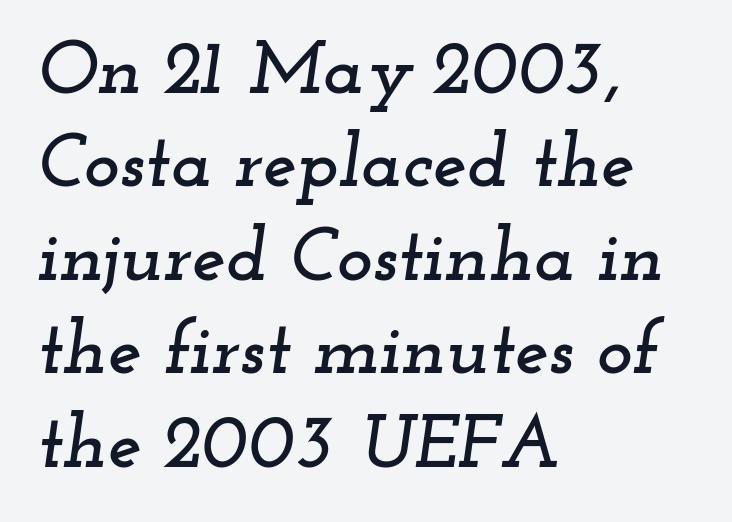
Glance below the letters and you will spot only blank space. The paragraph shown leans on its left margin. Students, note that the glyphs here touch the page at normal intervals. These lines were composed using italics.
